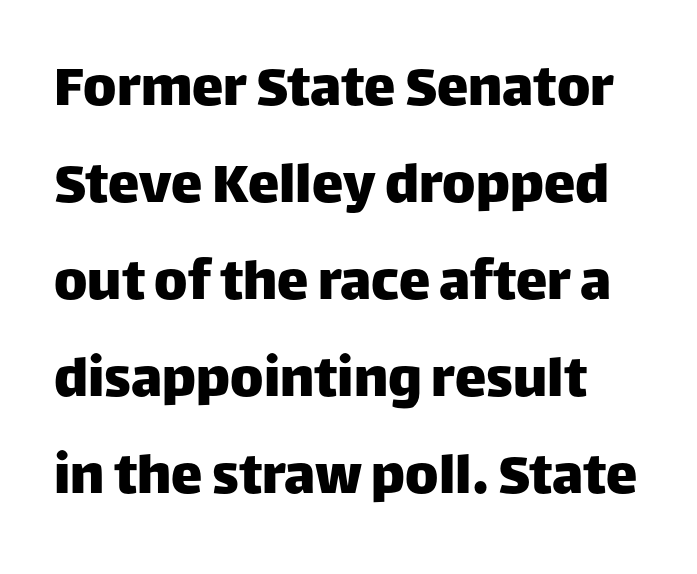
Q: Is the text italic (slanted)? A: No, it is upright.
Q: Is the typeface a serif or a sans-serif typeface? A: Sans-serif.
Q: Is the text underlined? A: No.
Q: Is the spacing between letters normal or unusually wide? A: Normal.
Q: Is the spacing between lines tight, normal or loose? A: Normal.
Q: Width (condensed, normal, or wide)? A: Normal.
Q: Stroke contrast? A: Low.
Q: x-height? A: Large.
Q: Monospaced? A: No.
